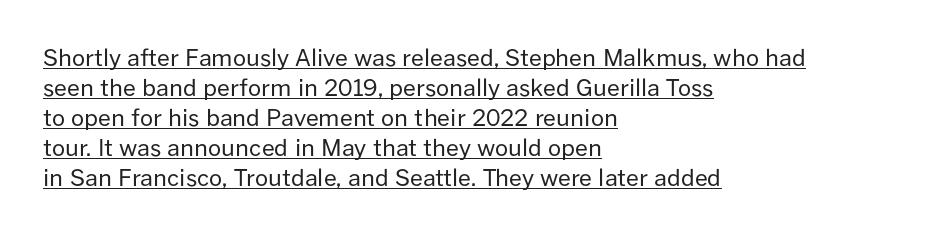
Q: Is the text bold? A: No.
Q: Is the text italic (slanted)? A: No, it is upright.
Q: Is the text underlined? A: Yes.
Q: How is the paragraph aligned? A: Left-aligned.
Q: Is the spacing between letters normal or unusually wide? A: Normal.
Q: Is the spacing between lines tight, normal or loose? A: Normal.
